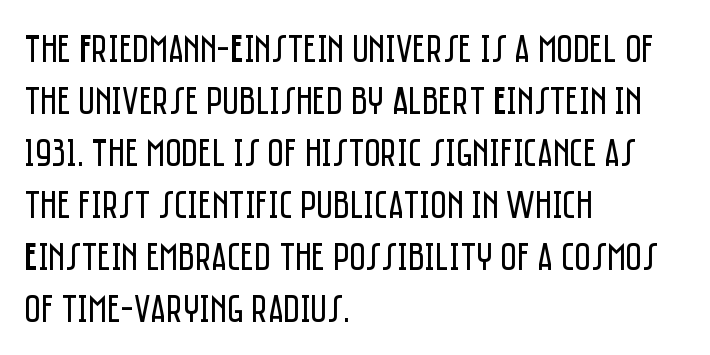
The leading is moderate, giving the passage an even texture. Short note: letters normally spaced. The specimen omits any rule beneath the text block's lines. The letters look calm and open, with moderate or lighter stems. Here the designer chose a conventional face with non-uniform glyph widths. No italicization has been applied; the sample stays upright.
